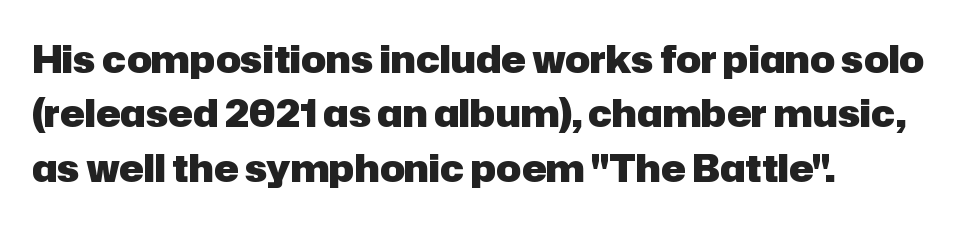
Every letter is thick-stroked: bold, no question. Think of a printed novel: that variable character pitch is what you see here. Is the letter spacing exaggerated? No — it looks like the ordinary default. A typesetter would label this face a sans. Normally led — the rows are evenly, conventionally spaced.
